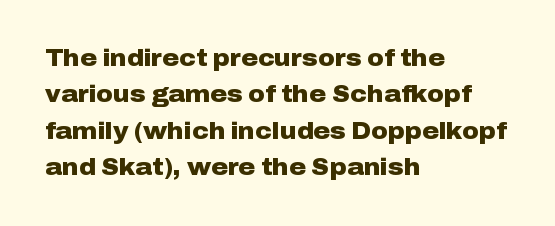
Q: Is the text bold? A: Yes.
Q: Is the text italic (slanted)? A: No, it is upright.
Q: Is the text underlined? A: No.
Q: How is the paragraph aligned? A: Left-aligned.
Q: Is the spacing between letters normal or unusually wide? A: Normal.
Q: Is the spacing between lines tight, normal or loose? A: Normal.
